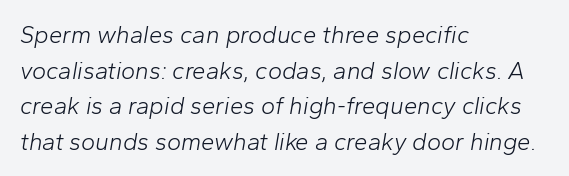
Here the glyphs are tracked normally, forming tight word shapes. Descender tails drop into unmarked territory. The designer left line spacing at the default. Each stroke keeps to a modest, everyday thickness or less.
